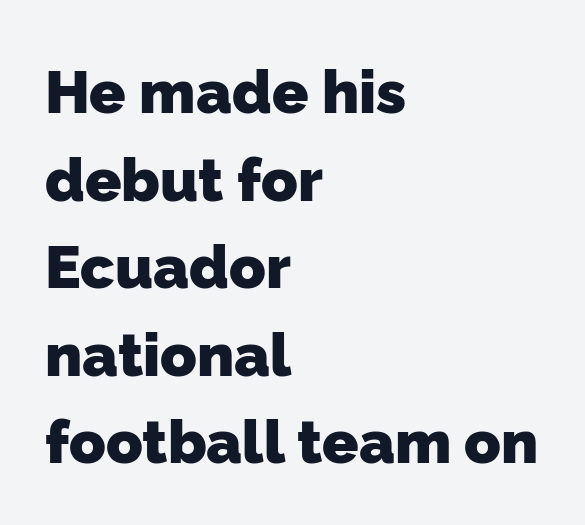
The image shows 60 px heavy sans-serif type; set left-aligned, normal line spacing (1.46x), normal letter spacing, not underlined; low stroke contrast and a medium x-height.
